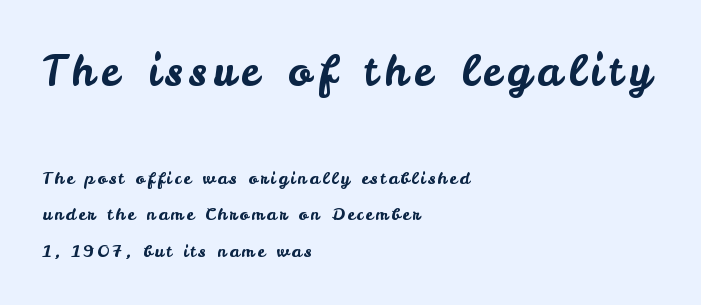
{"serif": "no", "width": "normal", "stroke_contrast": "low", "x_height": "small", "monospaced": "no", "underline": "no", "align": "left", "line_spacing": "loose", "line_spacing_ratio": 2.15, "larger_block": "first", "size_ratio": 2.47, "glyph_px": 42}
